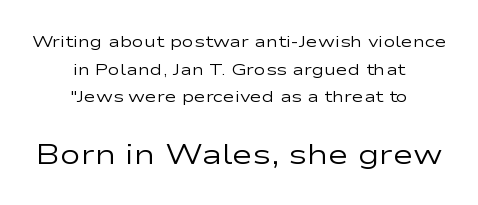
Spacing between characters is what you'd get straight out of the box. Is there any slant? The stems are plumb. The paragraph has two soft edges and a firm central axis. The weight tops out at a normal text grade. These lines are rendered in a variable-pitch font.
